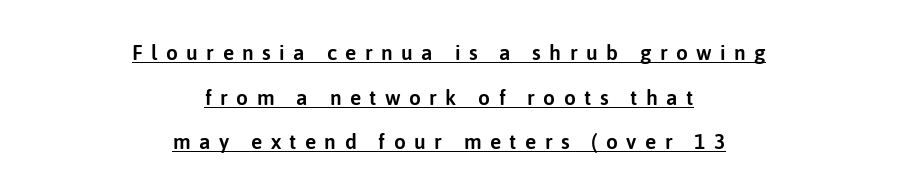
Q: Is the text italic (slanted)? A: No, it is upright.
Q: Is the text underlined? A: Yes.
Q: How is the paragraph aligned? A: Centered.
Q: Is the spacing between letters normal or unusually wide? A: Unusually wide.
Q: Is the spacing between lines tight, normal or loose? A: Loose.
